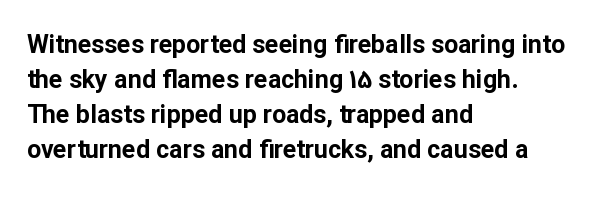
Q: Is the text bold? A: Yes.
Q: Is the text italic (slanted)? A: No, it is upright.
Q: Is the text underlined? A: No.
Q: How is the paragraph aligned? A: Left-aligned.
Q: Is the spacing between letters normal or unusually wide? A: Normal.
Q: Is the spacing between lines tight, normal or loose? A: Normal.
